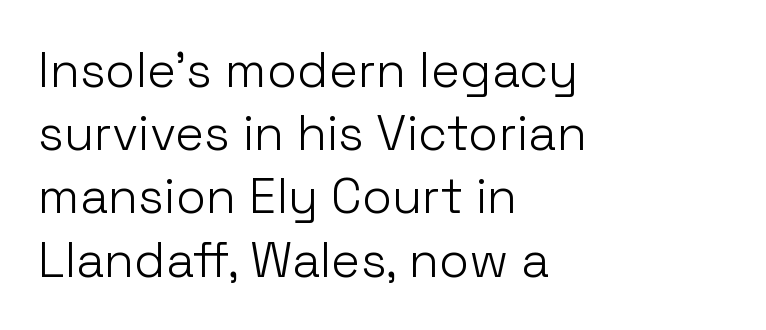
Reading down the column, the eye jumps a familiar distance to each next line. Look at the tracking — it's just the regular setting, nothing added. Horizontally, the lines are justified to the leading edge only. Underlining? Definitely not there. Posture: vertical.
